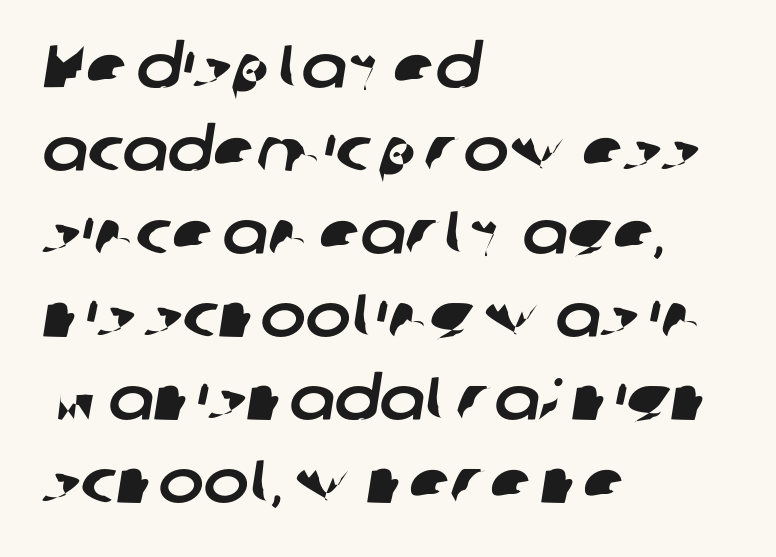
Q: Is the typeface a serif or a sans-serif typeface? A: Sans-serif.
Q: Is the text underlined? A: No.
Q: How is the paragraph aligned? A: Left-aligned.
Q: Is the spacing between letters normal or unusually wide? A: Normal.
Q: Is the spacing between lines tight, normal or loose? A: Normal.
Q: Width (condensed, normal, or wide)? A: Normal.
Q: Stroke contrast? A: Low.
Q: x-height? A: Medium.
Q: Monospaced? A: No.
